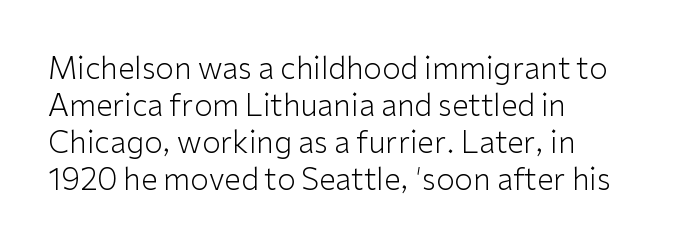
The image shows 30 px light sans-serif type, upright; set left-aligned, line spacing 1.23x, normal letter spacing, not underlined; low stroke contrast and a medium x-height.
